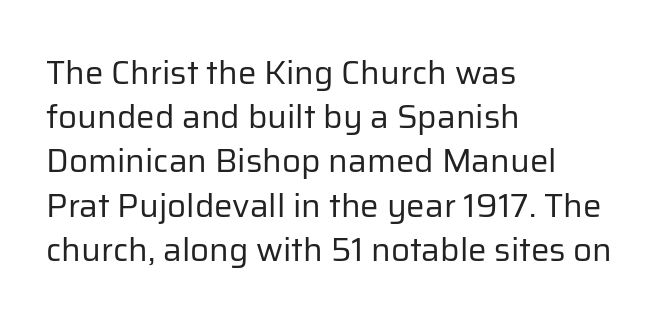
{"serif": "no", "italic": "no", "bold": "no", "weight": "regular", "width": "normal", "stroke_contrast": "low", "x_height": "medium", "monospaced": "no", "underline": "no", "align": "left", "line_spacing": "normal", "line_spacing_ratio": 1.34, "letter_spacing": "normal", "letter_spacing_em": 0.0, "glyph_px": 33}
